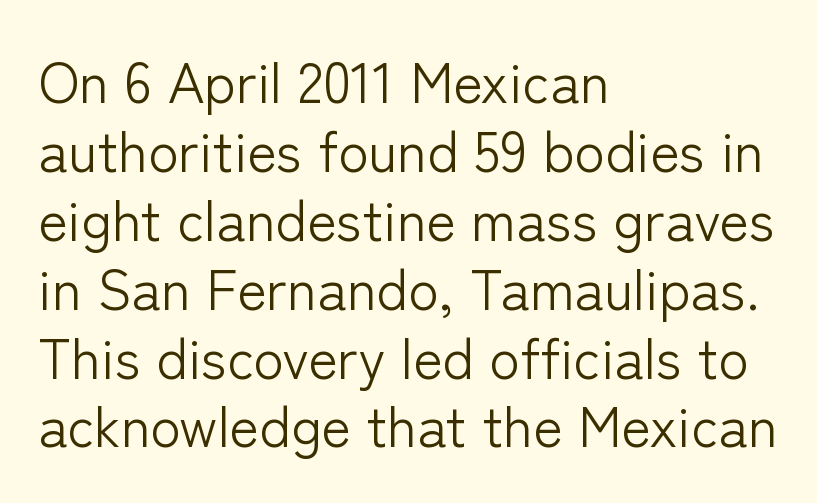
The image shows 56 px light sans-serif type, upright; set left-aligned, line spacing 1.23x, normal letter spacing, not underlined; low stroke contrast and a medium x-height.
